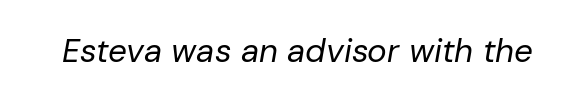
{"italic": "yes", "lean": "right", "slant_degrees": 10, "bold": "no", "weight": "regular", "width": "normal", "stroke_contrast": "low", "x_height": "medium", "monospaced": "no", "underline": "no", "letter_spacing": "normal", "letter_spacing_em": 0.0, "glyph_px": 33}
